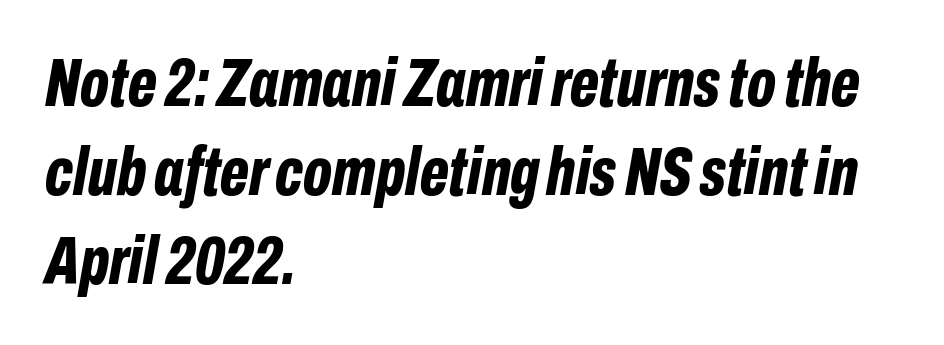
The sample has been set heavy, in full bold. Honestly, there is no underline to notice here at all. The font's italic variant was chosen for this text. The letterforms sit shoulder to shoulder at normal distance.
